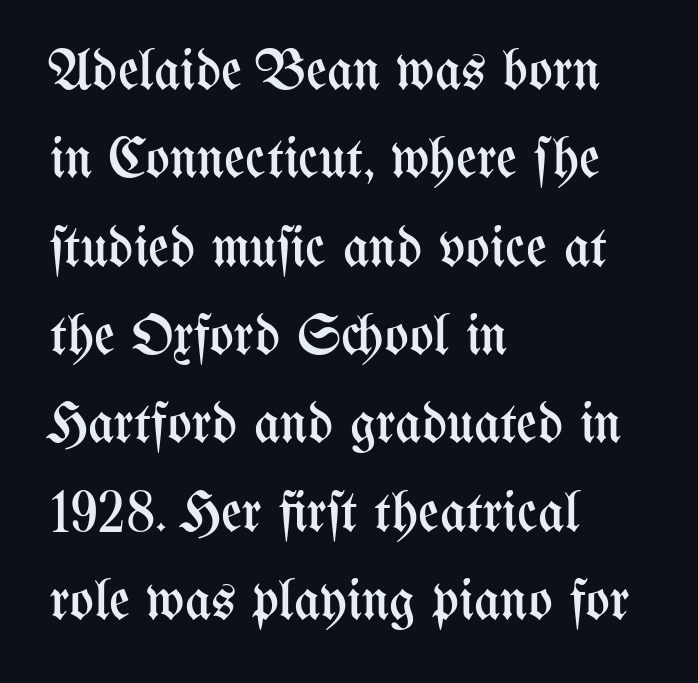
Q: Is the text bold? A: No.
Q: Is the text italic (slanted)? A: No, it is upright.
Q: Is the text underlined? A: No.
Q: How is the paragraph aligned? A: Left-aligned.
Q: Is the spacing between letters normal or unusually wide? A: Normal.
Q: Is the spacing between lines tight, normal or loose? A: Normal.
Q: Width (condensed, normal, or wide)? A: Condensed.
Q: Stroke contrast? A: Medium.
Q: x-height? A: Medium.
Q: Monospaced? A: No.
